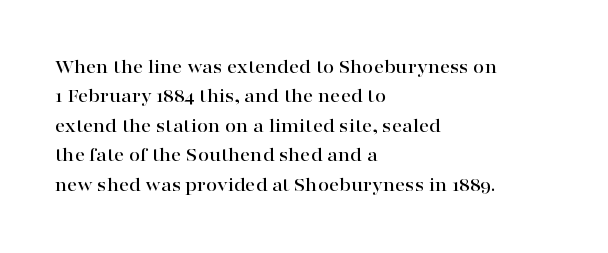
Q: Is the text italic (slanted)? A: No, it is upright.
Q: Is the text underlined? A: No.
Q: How is the paragraph aligned? A: Left-aligned.
Q: Is the spacing between letters normal or unusually wide? A: Normal.
Q: Is the spacing between lines tight, normal or loose? A: Normal.
